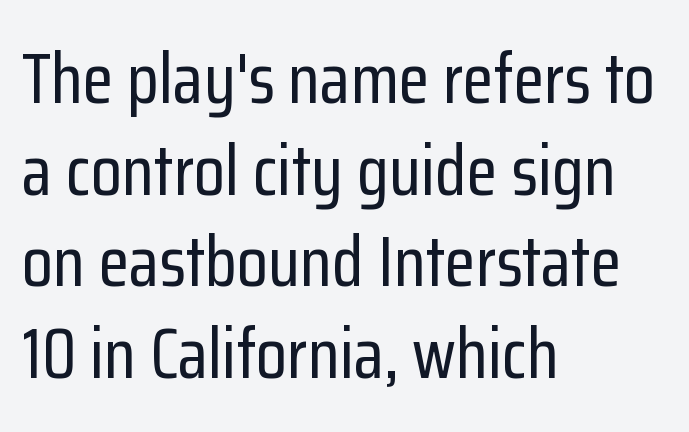
Q: Is the text italic (slanted)? A: No, it is upright.
Q: Is the typeface a serif or a sans-serif typeface? A: Sans-serif.
Q: Is the text underlined? A: No.
Q: How is the paragraph aligned? A: Left-aligned.
Q: Is the spacing between letters normal or unusually wide? A: Normal.
Q: Is the spacing between lines tight, normal or loose? A: Normal.
Q: Width (condensed, normal, or wide)? A: Condensed.
Q: Stroke contrast? A: Low.
Q: x-height? A: Medium.
Q: Monospaced? A: No.
